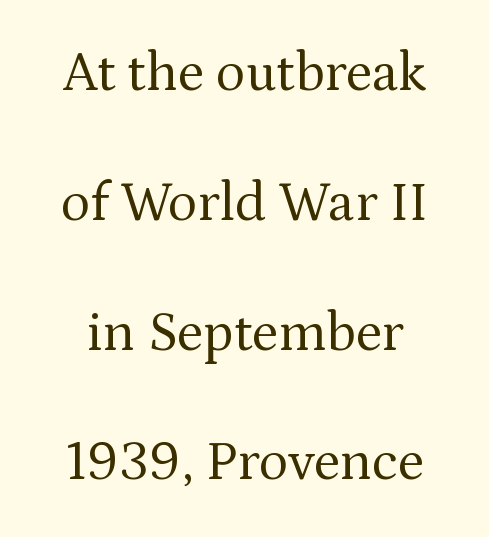
The image shows 55 px regular-weight serif type, upright; set loose line spacing (2.36x), normal letter spacing, not underlined; medium stroke contrast and a medium x-height.
